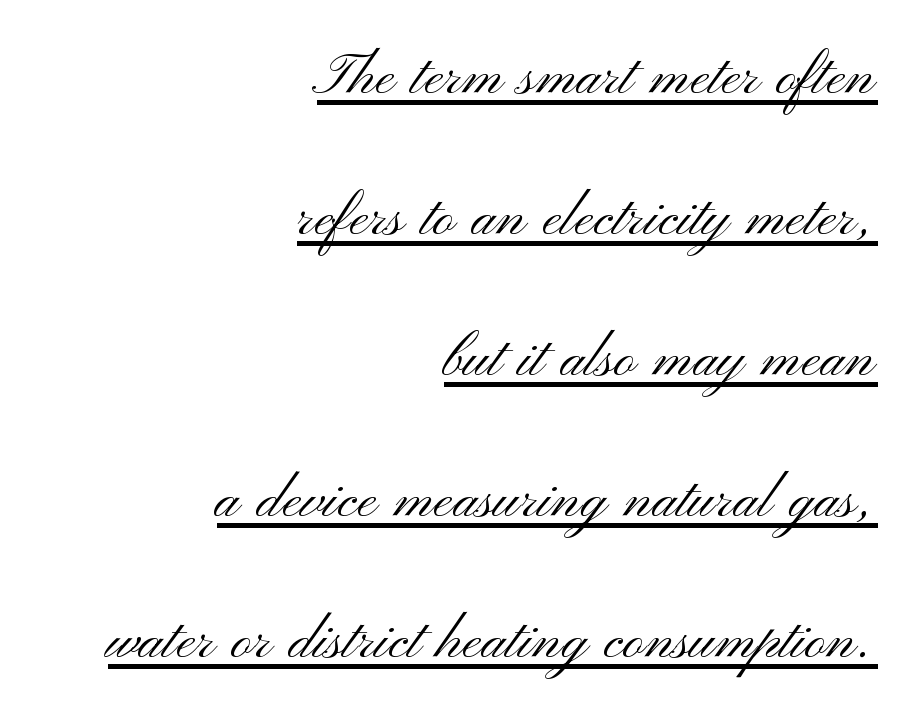
Regarding serifs, this sample does without them. Summary of vertical rhythm: relaxed, with wide interline spacing. The strokes carry an ordinary text weight at most.
